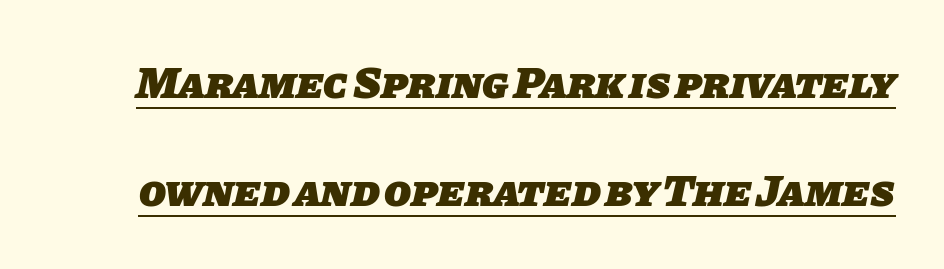
The vertical gap from one line to the next is large. Looks like someone drew a line under every word here. Think of a printed novel: that variable character pitch is what you see here. Tracking value appears to be zero — textbook default spacing. Plenty of ink on the page — the face is bold.
